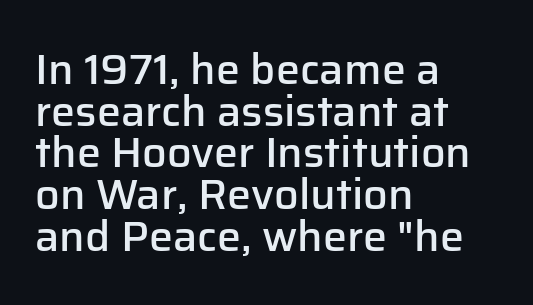
Q: Is the text bold? A: Semi-bold.
Q: Is the text italic (slanted)? A: No, it is upright.
Q: Is the typeface a serif or a sans-serif typeface? A: Sans-serif.
Q: Is the text underlined? A: No.
Q: How is the paragraph aligned? A: Left-aligned.
Q: Is the spacing between letters normal or unusually wide? A: Normal.
Q: Is the spacing between lines tight, normal or loose? A: Tight.
Q: Width (condensed, normal, or wide)? A: Normal.
Q: Stroke contrast? A: Low.
Q: x-height? A: Medium.
Q: Monospaced? A: No.
